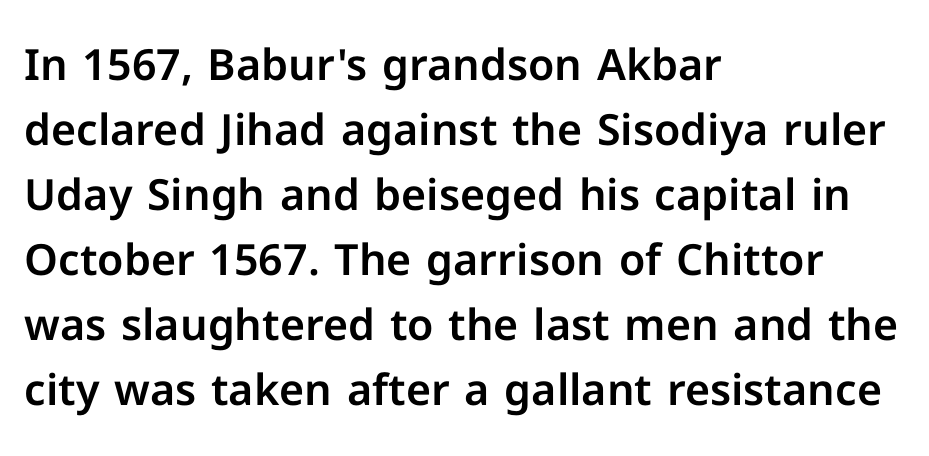
The image shows 43 px sans-serif type, upright; set left-aligned, normal line spacing (1.51x), normal letter spacing, not underlined; low stroke contrast and a medium x-height.
